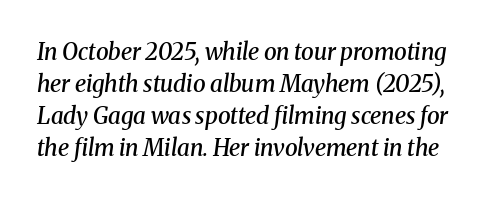
Regular leading. Is the type slanted? Yes — the strokes lean at a clear angle. Stems and bowls a touch heavier than normal — semibold. Beneath every word, the page is bare.
